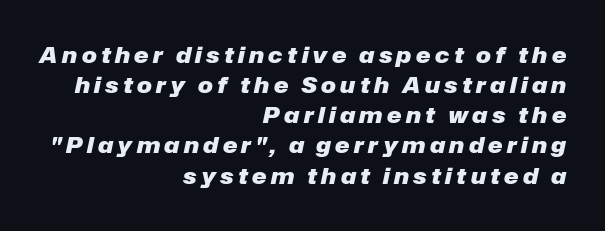
The image shows 22 px bold type, italic (leaning right); set right-aligned, normal line spacing (1.37x), unusually wide letter spacing (+0.2 em), not underlined.
